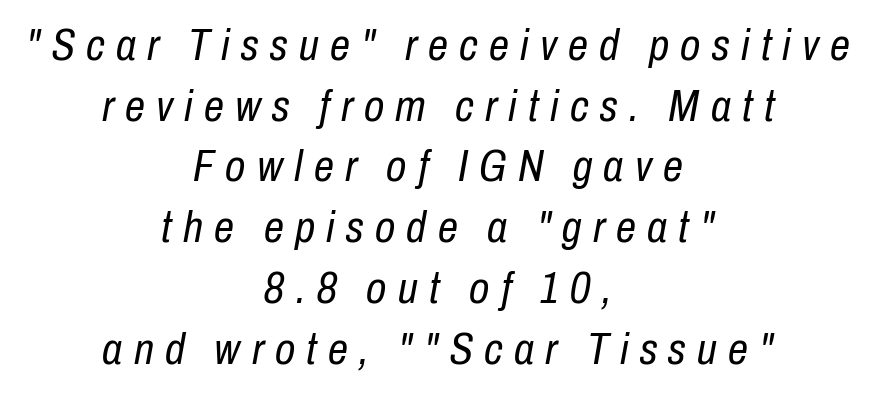
The line texture is sparse and dotted thanks to wide tracking. Style check: oblique. Beneath every word, the page is bare. Baseline-to-baseline distance is the conventional proportion of letter height.
